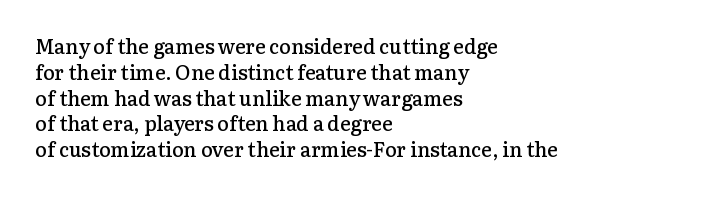
The image shows 20 px text type, upright; set left-aligned, normal line spacing (1.29x), normal letter spacing, not underlined.
